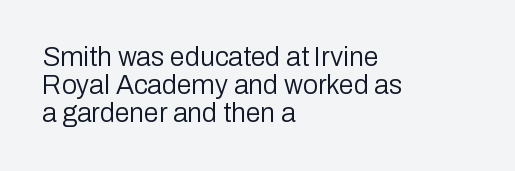
The image shows 27 px text type, upright; set left-aligned, tight line spacing (1.04x), normal letter spacing, not underlined.
